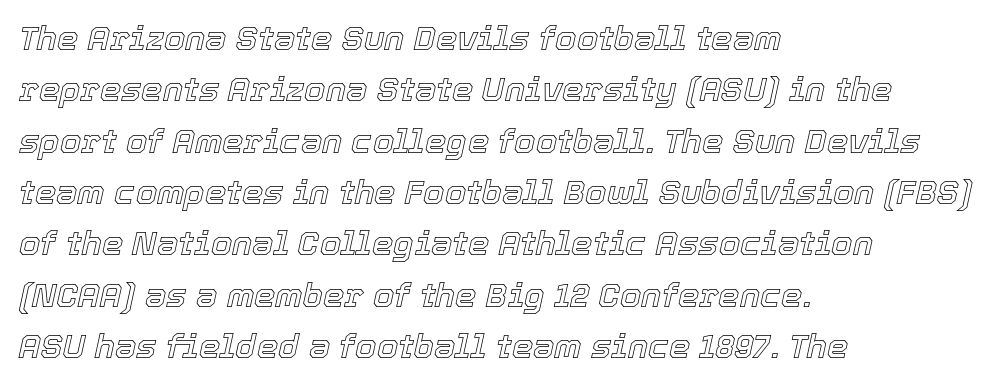
Q: Is the text italic (slanted)? A: Yes, it leans right by about 12 degrees.
Q: Is the text underlined? A: No.
Q: How is the paragraph aligned? A: Left-aligned.
Q: Is the spacing between letters normal or unusually wide? A: Normal.
Q: Is the spacing between lines tight, normal or loose? A: Normal.
Q: Width (condensed, normal, or wide)? A: Normal.
Q: x-height? A: Medium.
Q: Monospaced? A: No.
